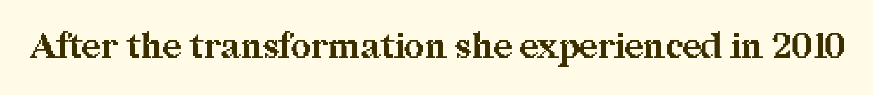
The image shows 35 px bold serif type, upright; set normal letter spacing, not underlined; medium stroke contrast and a medium x-height.
